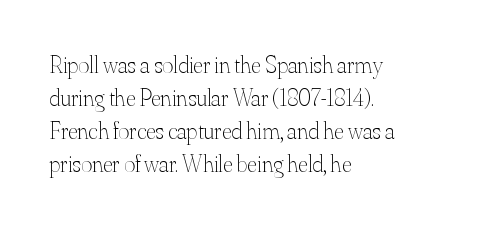
{"italic": "no", "bold": "no", "underline": "no", "align": "left", "line_spacing": "normal", "line_spacing_ratio": 1.38, "letter_spacing": "normal", "letter_spacing_em": 0.0, "glyph_px": 24}
